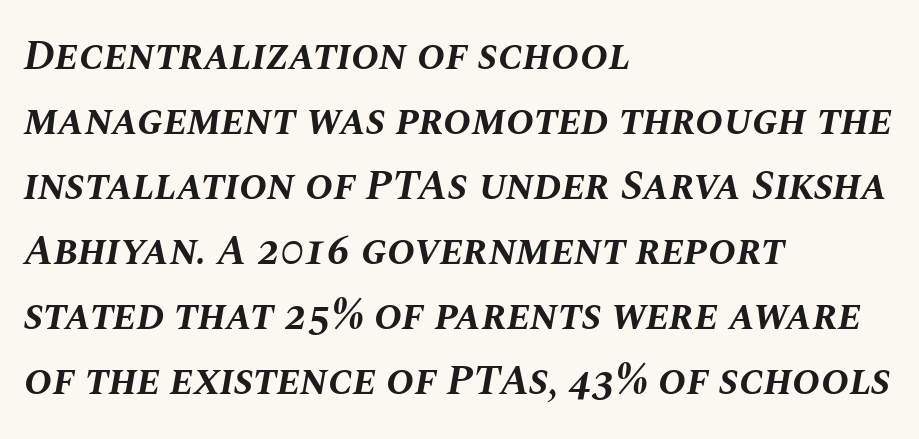
The image shows 42 px bold type, italic (leaning right); set left-aligned, normal line spacing (1.55x), normal letter spacing, not underlined; medium stroke contrast and a large x-height.
